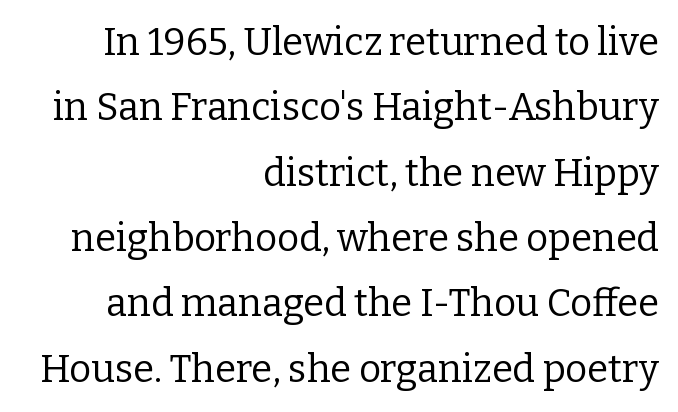
The baseline area is clear. No italicization has been applied; the sample stays upright. You could not count columns in this text — the font is proportionally spaced. The lines are quadded right. Compared with a typical body face, this is equally light or lighter still. The letters carry serifs — small finishing strokes at the ends of their stems.
